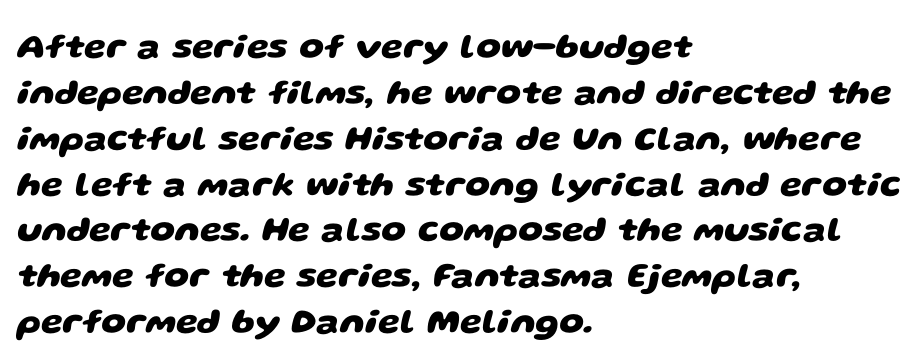
Q: Is the text bold? A: Yes.
Q: Is the typeface a serif or a sans-serif typeface? A: Sans-serif.
Q: Is the text underlined? A: No.
Q: How is the paragraph aligned? A: Left-aligned.
Q: Is the spacing between letters normal or unusually wide? A: Normal.
Q: Is the spacing between lines tight, normal or loose? A: Normal.
Q: Width (condensed, normal, or wide)? A: Wide.
Q: Stroke contrast? A: Low.
Q: x-height? A: Large.
Q: Monospaced? A: No.
